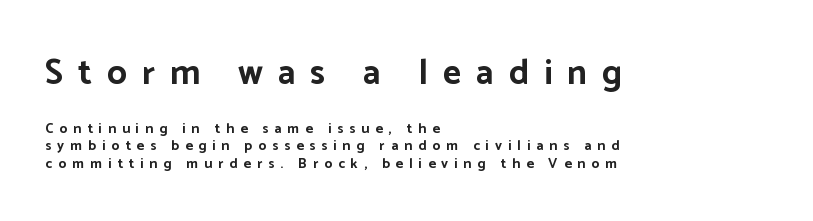
The image shows 35 px bold sans-serif type, upright; set left-aligned, normal line spacing (1.25x), unusually wide letter spacing (+0.43 em), not underlined; the first (top) block is 2.5x larger; low stroke contrast and a medium x-height.
